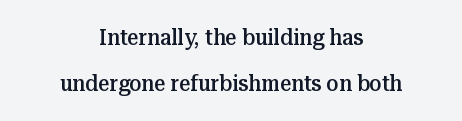
Q: Is the text bold? A: Semi-bold.
Q: Is the text italic (slanted)? A: No, it is upright.
Q: Is the text underlined? A: No.
Q: How is the paragraph aligned? A: Centered.
Q: Is the spacing between letters normal or unusually wide? A: Normal.
Q: Is the spacing between lines tight, normal or loose? A: Loose.
